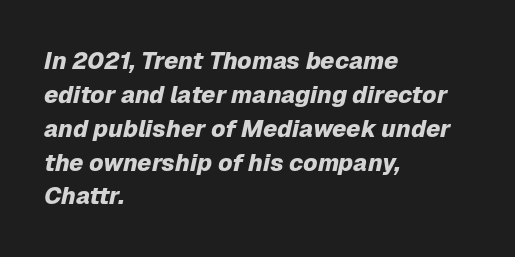
The image shows 24 px bold type, italic (leaning right); set left-aligned, normal line spacing (1.41x), normal letter spacing, not underlined.
